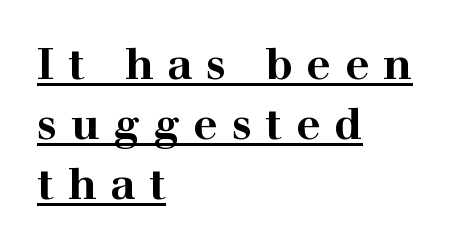
{"serif": "yes", "italic": "no", "bold": "yes", "weight": "bold", "width": "wide", "stroke_contrast": "high", "x_height": "medium", "monospaced": "no", "underline": "yes", "align": "left", "line_spacing": "normal", "line_spacing_ratio": 1.39, "letter_spacing": "wide", "letter_spacing_em": 0.32, "glyph_px": 43}
